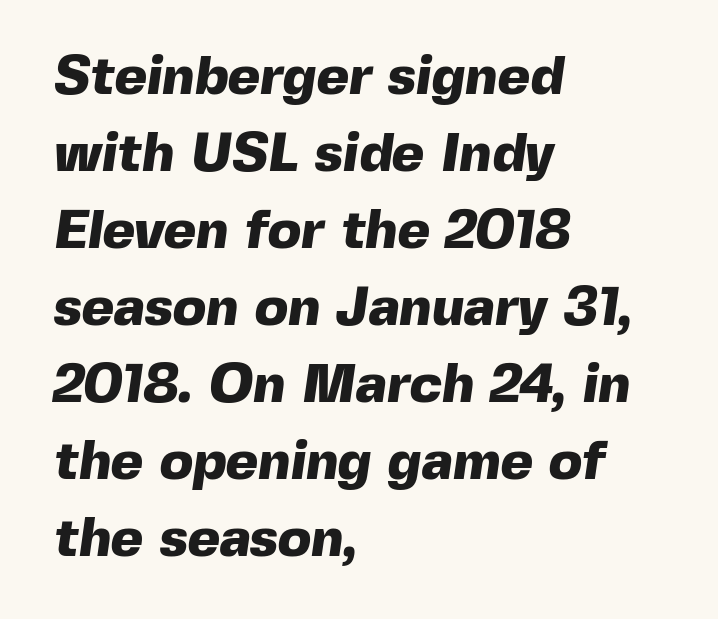
The image shows 55 px heavy sans-serif type; set left-aligned, normal line spacing (1.4x), normal letter spacing, not underlined; a medium x-height.
